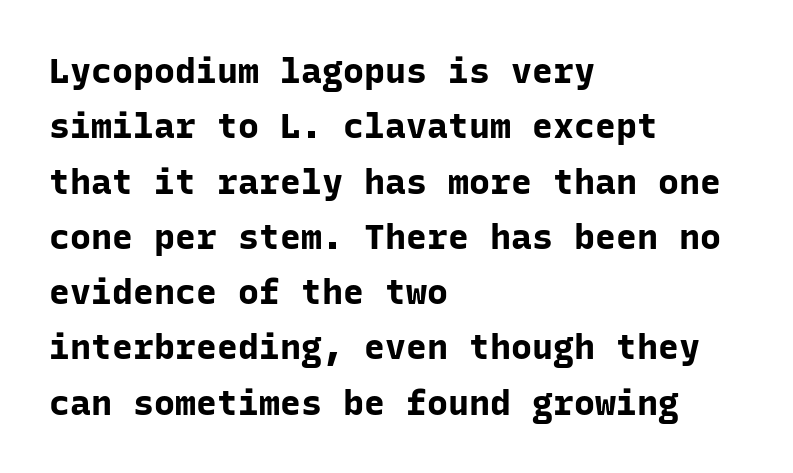
Q: Is the text bold? A: Yes.
Q: Is the text italic (slanted)? A: No, it is upright.
Q: Is the typeface a serif or a sans-serif typeface? A: Sans-serif.
Q: Is the text underlined? A: No.
Q: How is the paragraph aligned? A: Left-aligned.
Q: Is the spacing between letters normal or unusually wide? A: Normal.
Q: Is the spacing between lines tight, normal or loose? A: Normal.
Q: Width (condensed, normal, or wide)? A: Normal.
Q: Stroke contrast? A: Low.
Q: x-height? A: Medium.
Q: Monospaced? A: Yes.
